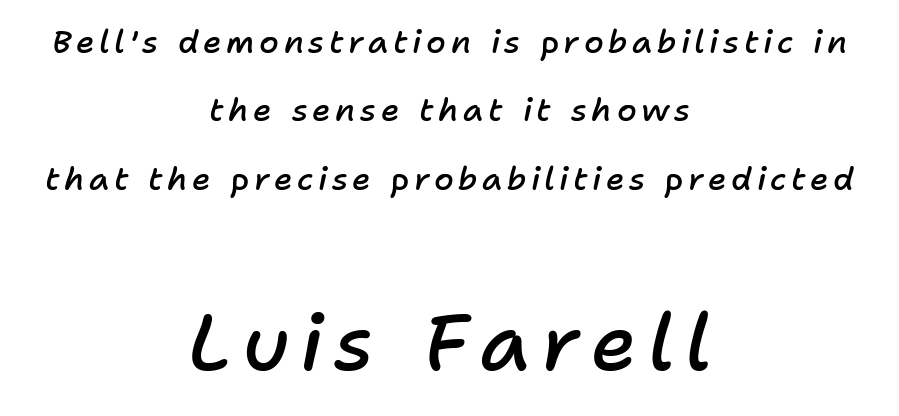
Q: Is the text bold? A: Semi-bold.
Q: Is the text italic (slanted)? A: Yes, it leans right by about 11 degrees.
Q: Is the text underlined? A: No.
Q: How is the paragraph aligned? A: Centered.
Q: Is the spacing between lines tight, normal or loose? A: Loose.
Q: Which block of text is set in a larger size, the first (top) or the second (bottom)? A: The second (bottom) one.
Q: Width (condensed, normal, or wide)? A: Normal.
Q: Stroke contrast? A: Low.
Q: x-height? A: Medium.
Q: Monospaced? A: No.
